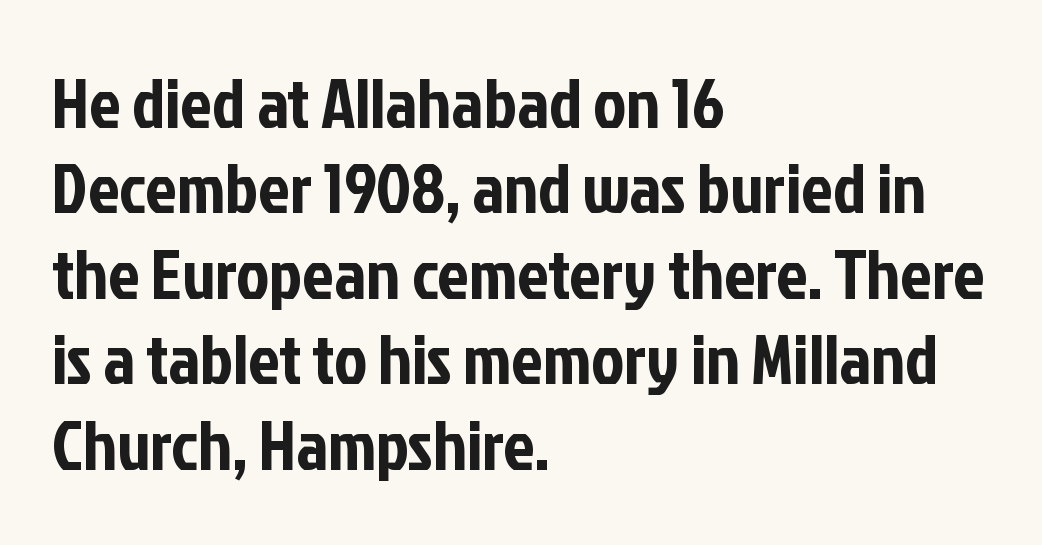
Q: Is the text italic (slanted)? A: No, it is upright.
Q: Is the typeface a serif or a sans-serif typeface? A: Sans-serif.
Q: Is the text underlined? A: No.
Q: How is the paragraph aligned? A: Left-aligned.
Q: Is the spacing between letters normal or unusually wide? A: Normal.
Q: Width (condensed, normal, or wide)? A: Condensed.
Q: Stroke contrast? A: Low.
Q: x-height? A: Medium.
Q: Monospaced? A: No.
